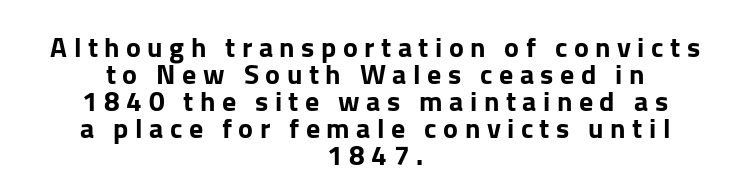
Q: Is the text italic (slanted)? A: No, it is upright.
Q: Is the typeface a serif or a sans-serif typeface? A: Sans-serif.
Q: Is the text underlined? A: No.
Q: How is the paragraph aligned? A: Centered.
Q: Is the spacing between letters normal or unusually wide? A: Unusually wide.
Q: Is the spacing between lines tight, normal or loose? A: Tight.
Q: Width (condensed, normal, or wide)? A: Normal.
Q: Stroke contrast? A: Low.
Q: x-height? A: Medium.
Q: Monospaced? A: No.
